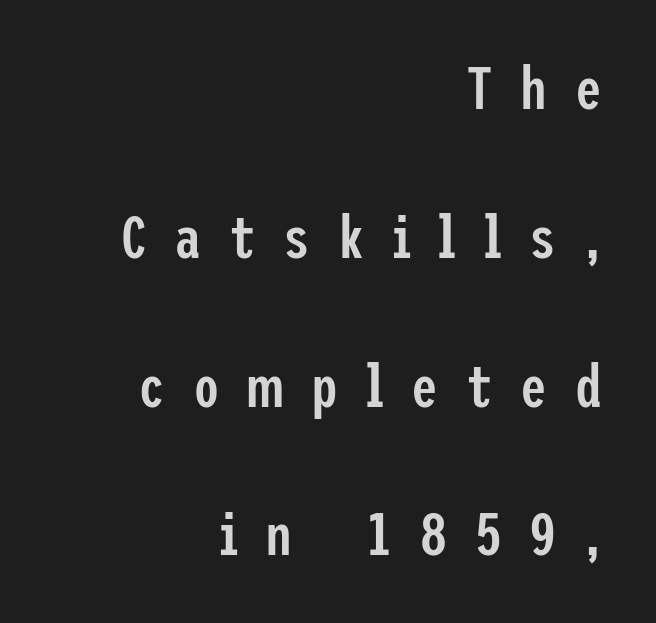
The sample has been set in demibold, a notch under bold. There is plenty of visible air inserted between adjacent glyphs. Ordinary non-slanted type is in use. Plain, unruled lines of type. Horizontal alignment here is rightward, an uncommon choice for prose.
